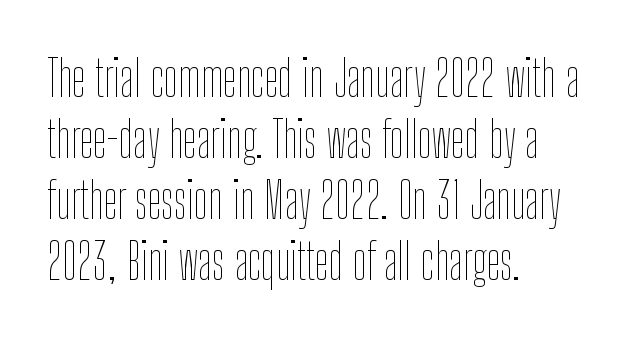
The image shows 50 px thin, condensed type, upright; set left-aligned, line spacing 1.22x, normal letter spacing, not underlined; low stroke contrast and a medium x-height.
